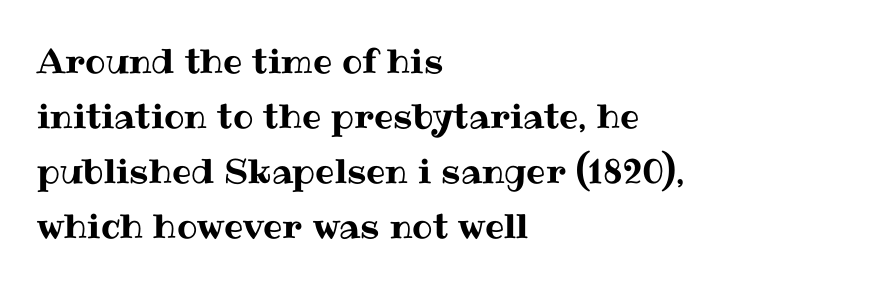
The passage shown is typed in a proportional face where columns would drift. Is the letter spacing exaggerated? No — it looks like the ordinary default. These lines were composed using upright roman letters. Horizontal alignment here is leftward, the default for most running prose. Successive baselines arrive at the customary interval.
